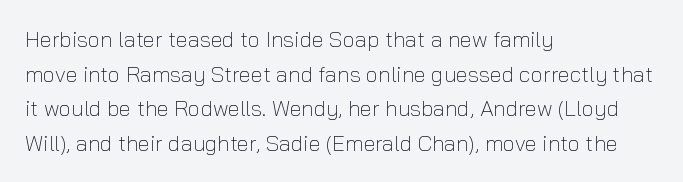
Q: Is the text bold? A: No.
Q: Is the text italic (slanted)? A: No, it is upright.
Q: Is the text underlined? A: No.
Q: How is the paragraph aligned? A: Left-aligned.
Q: Is the spacing between letters normal or unusually wide? A: Normal.
Q: Is the spacing between lines tight, normal or loose? A: Normal.
